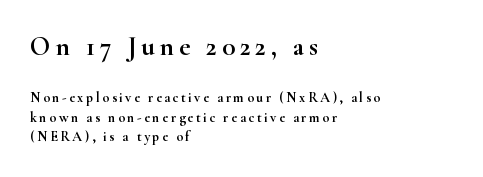
The image shows 27 px text type, upright; set left-aligned, normal line spacing (1.39x), not underlined; the first (top) block is 1.93x larger.
